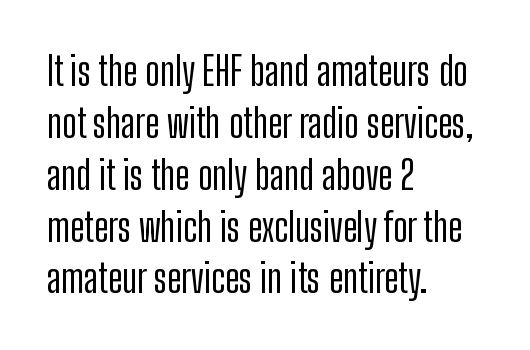
{"serif": "no", "italic": "no", "width": "condensed", "stroke_contrast": "low", "x_height": "medium", "monospaced": "no", "underline": "no", "align": "left", "line_spacing": "normal", "line_spacing_ratio": 1.33, "letter_spacing": "normal", "letter_spacing_em": 0.0, "glyph_px": 39}
